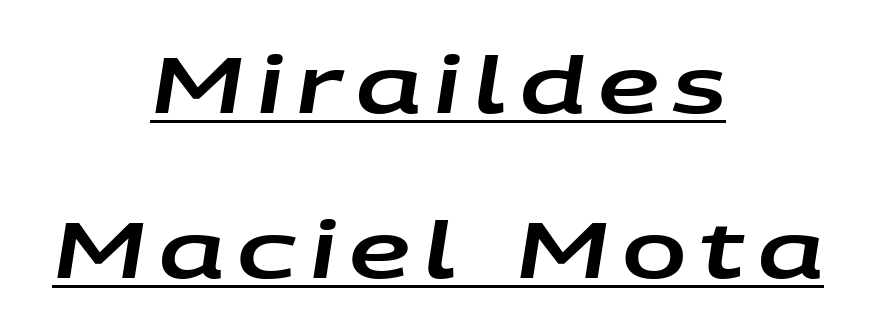
The string is rendered with underlining switched on. The passage shown leans; its letterforms are oblique. A typesetter would call this proportional, since set widths differ per character. The typesetter chose a symmetrical, centered arrangement here. The line-height multiplier appears high, well above default.
